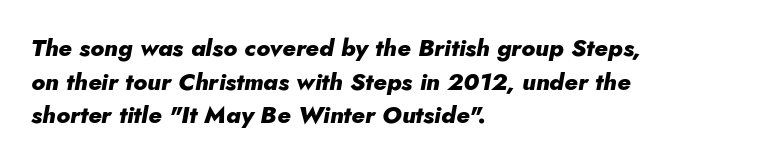
The gap between lines stays unmarked. A dark, heavy texture on the line: the type is bold. These lines are set flush left with a ragged right edge. Is the type slanted? Yes — the strokes lean at a clear angle.
